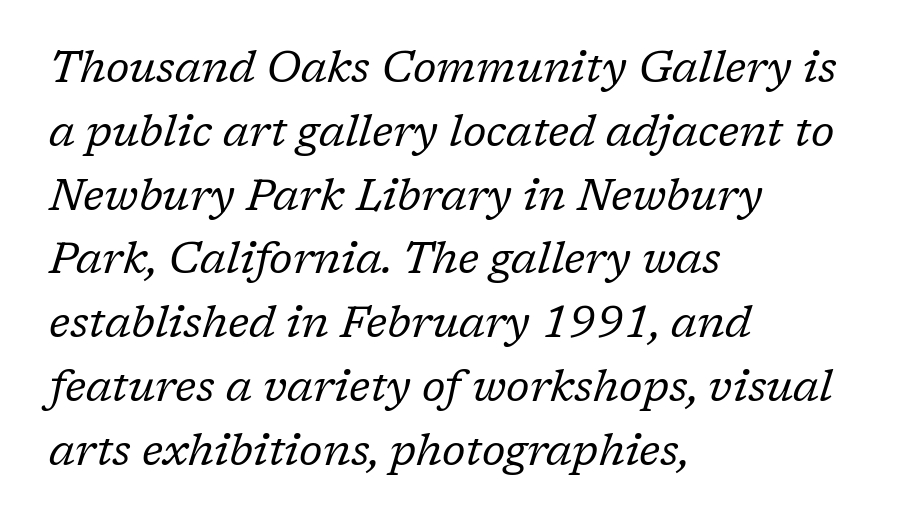
Q: Is the text bold? A: No.
Q: Is the text italic (slanted)? A: Yes, it leans right by about 17 degrees.
Q: Is the typeface a serif or a sans-serif typeface? A: Serif.
Q: Is the text underlined? A: No.
Q: How is the paragraph aligned? A: Left-aligned.
Q: Is the spacing between letters normal or unusually wide? A: Normal.
Q: Is the spacing between lines tight, normal or loose? A: Normal.
Q: Width (condensed, normal, or wide)? A: Normal.
Q: Stroke contrast? A: Low.
Q: x-height? A: Medium.
Q: Monospaced? A: No.
